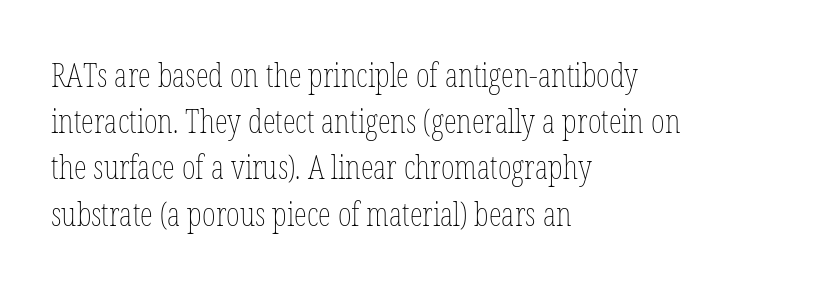
Q: Is the text bold? A: No.
Q: Is the text italic (slanted)? A: No, it is upright.
Q: Is the text underlined? A: No.
Q: How is the paragraph aligned? A: Left-aligned.
Q: Is the spacing between letters normal or unusually wide? A: Normal.
Q: Is the spacing between lines tight, normal or loose? A: Normal.
Q: Width (condensed, normal, or wide)? A: Condensed.
Q: Stroke contrast? A: Low.
Q: x-height? A: Medium.
Q: Monospaced? A: No.
